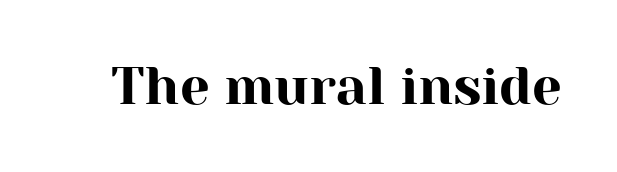
The image shows 53 px serif type, upright; set normal letter spacing, not underlined; high stroke contrast and a medium x-height.
